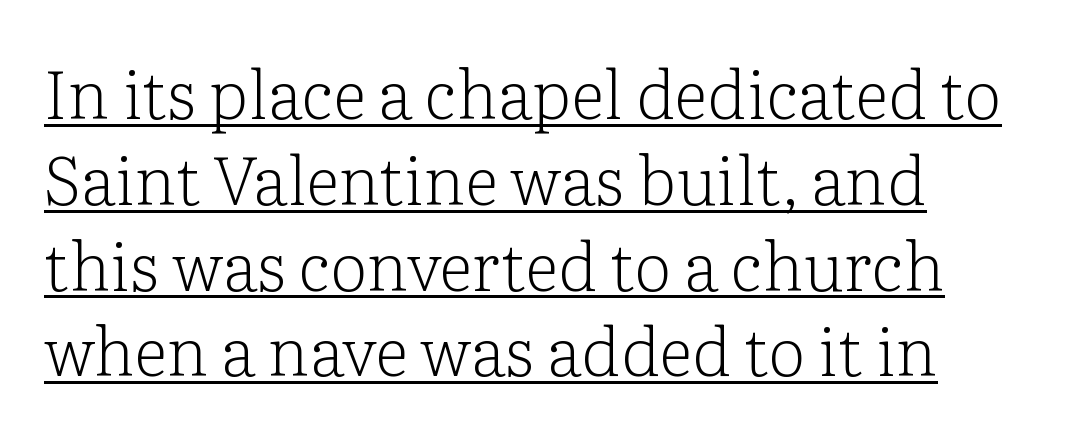
{"serif": "yes", "italic": "no", "bold": "no", "weight": "light", "width": "normal", "stroke_contrast": "low", "x_height": "medium", "monospaced": "no", "underline": "yes", "align": "left", "line_spacing": "normal", "line_spacing_ratio": 1.28, "letter_spacing": "normal", "letter_spacing_em": 0.0, "glyph_px": 67}
